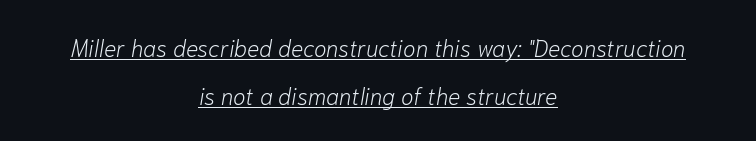
The rendered words wear a rule along their underside. If you drew a line through each stem, it would be angled. One-word summary of the alignment: center. What's the leading like? Stretched, with rows far apart. You could call the tracking neutral — neither tight nor loose.
